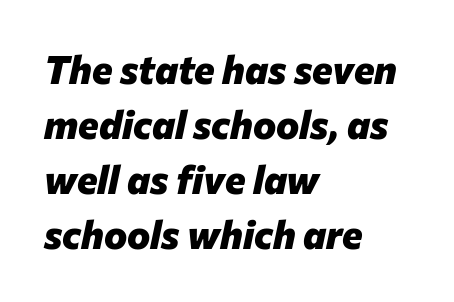
Q: Is the text bold? A: Yes.
Q: Is the text italic (slanted)? A: Yes, it leans right by about 12 degrees.
Q: Is the text underlined? A: No.
Q: How is the paragraph aligned? A: Left-aligned.
Q: Is the spacing between letters normal or unusually wide? A: Normal.
Q: Is the spacing between lines tight, normal or loose? A: Normal.
Q: Width (condensed, normal, or wide)? A: Normal.
Q: Stroke contrast? A: Low.
Q: x-height? A: Medium.
Q: Monospaced? A: No.
